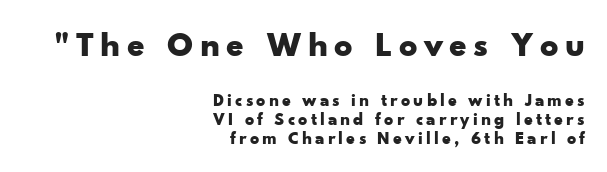
The image shows 36 px bold, wide sans-serif type, upright; set right-aligned, tight line spacing (1.06x), not underlined; the first (top) block is 2.0x larger; low stroke contrast and a small x-height.
